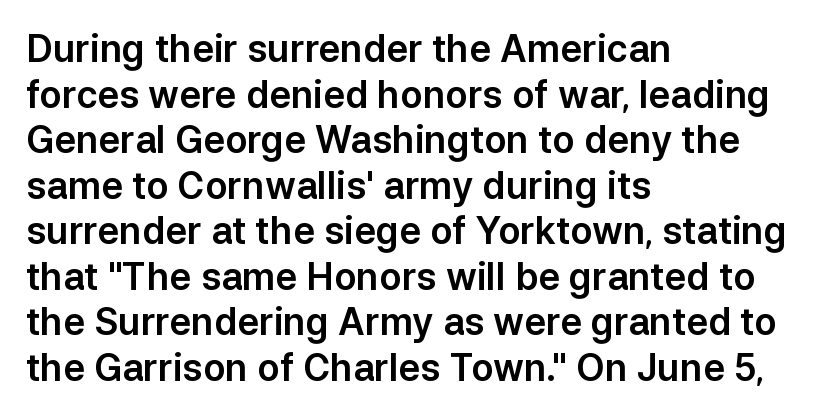
Q: Is the text italic (slanted)? A: No, it is upright.
Q: Is the typeface a serif or a sans-serif typeface? A: Sans-serif.
Q: Is the text underlined? A: No.
Q: How is the paragraph aligned? A: Left-aligned.
Q: Is the spacing between letters normal or unusually wide? A: Normal.
Q: Width (condensed, normal, or wide)? A: Normal.
Q: Stroke contrast? A: Low.
Q: x-height? A: Medium.
Q: Monospaced? A: No.
